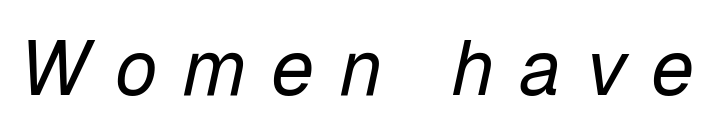
{"italic": "yes", "lean": "right", "slant_degrees": 12, "bold": "no", "weight": "regular", "width": "normal", "stroke_contrast": "low", "x_height": "medium", "monospaced": "no", "underline": "no", "letter_spacing": "wide", "letter_spacing_em": 0.31, "glyph_px": 78}
